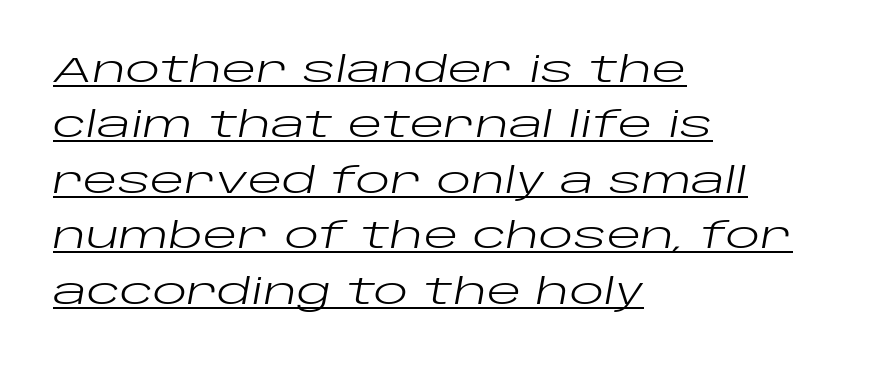
Q: Is the text bold? A: No.
Q: Is the text italic (slanted)? A: Yes, it leans right by about 10 degrees.
Q: Is the text underlined? A: Yes.
Q: How is the paragraph aligned? A: Left-aligned.
Q: Is the spacing between letters normal or unusually wide? A: Normal.
Q: Is the spacing between lines tight, normal or loose? A: Normal.
Q: Width (condensed, normal, or wide)? A: Wide.
Q: Stroke contrast? A: Low.
Q: x-height? A: Large.
Q: Monospaced? A: No.
